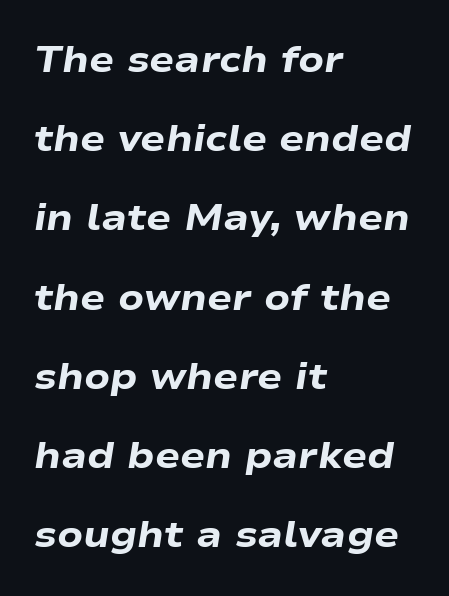
This sample uses an oblique cut, with every glyph tilted off the vertical. You could fit nearly another row in the gap between these rows. The setting favours the left margin, as ordinary paragraphs usually do. The string is rendered with underlining switched off. Thick stems and heavy bowls — unmistakably bold. Do the characters align in a grid? No, the font is proportional.
